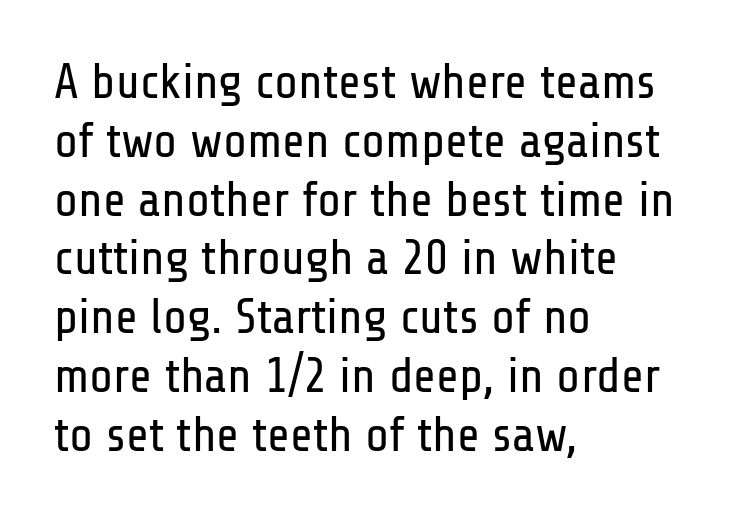
The strip under each line holds only bare page. The letterforms sit at book weight or below. The letters carry no serifs — their stems end cleanly without finishing strokes. Varying glyph widths throughout — classic text-font behaviour. This is the regular roman posture of the typeface. Glyph-to-glyph distance matches everyday printed text.
